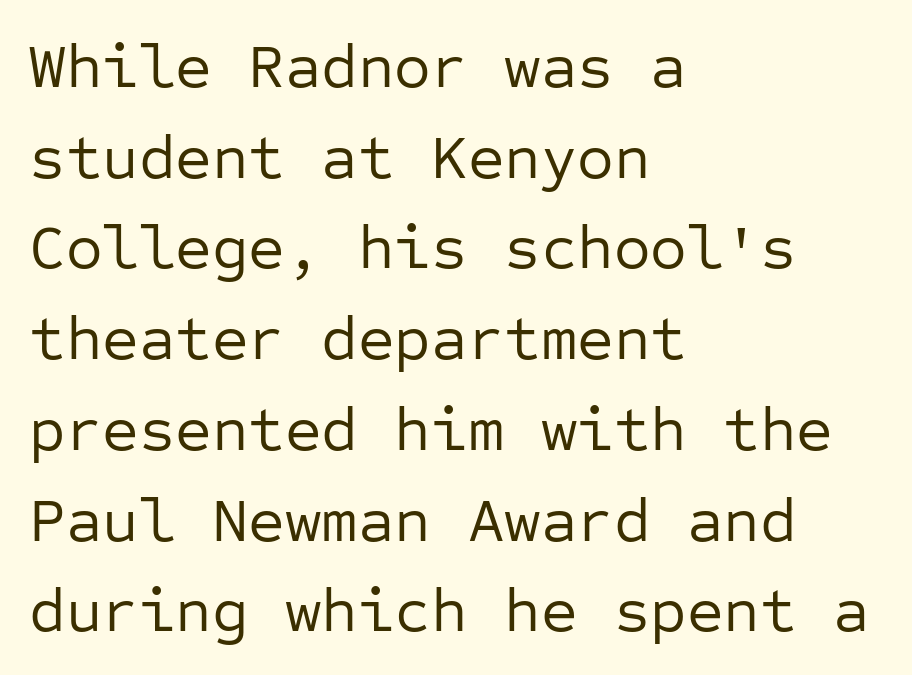
This is roman type, the default non-slanted kind. Serif or sans? Sans — the stroke terminals are bare. Underline: absent. The typeface has the unassuming heft of standard copy or less.
